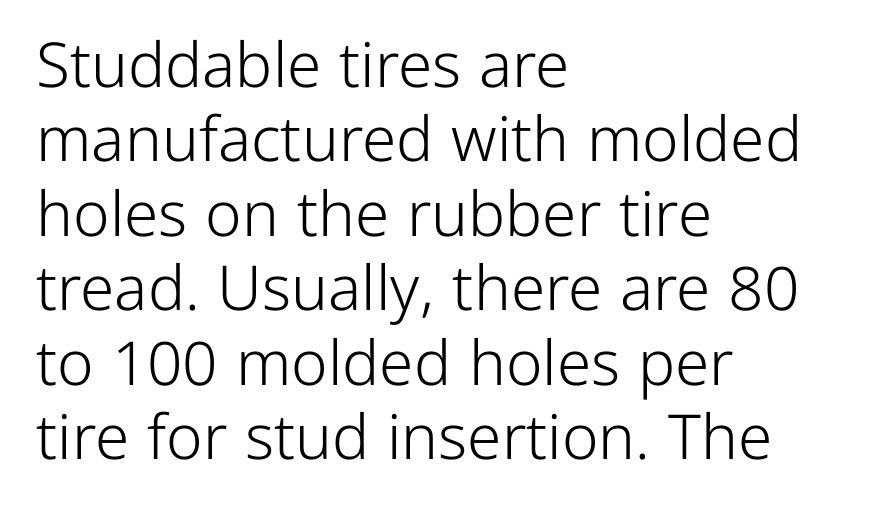
Q: Is the text bold? A: No.
Q: Is the text italic (slanted)? A: No, it is upright.
Q: Is the typeface a serif or a sans-serif typeface? A: Sans-serif.
Q: Is the text underlined? A: No.
Q: How is the paragraph aligned? A: Left-aligned.
Q: Is the spacing between letters normal or unusually wide? A: Normal.
Q: Width (condensed, normal, or wide)? A: Normal.
Q: Stroke contrast? A: Low.
Q: x-height? A: Medium.
Q: Monospaced? A: No.
